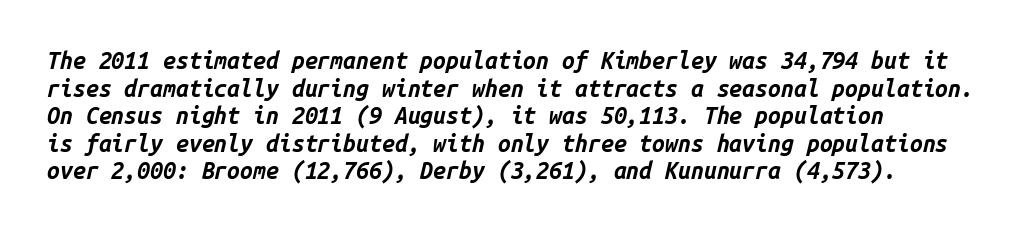
{"italic": "yes", "lean": "right", "slant_degrees": 14, "bold": "yes", "underline": "no", "align": "left", "line_spacing_ratio": 1.2, "letter_spacing": "normal", "letter_spacing_em": 0.0, "glyph_px": 23}
